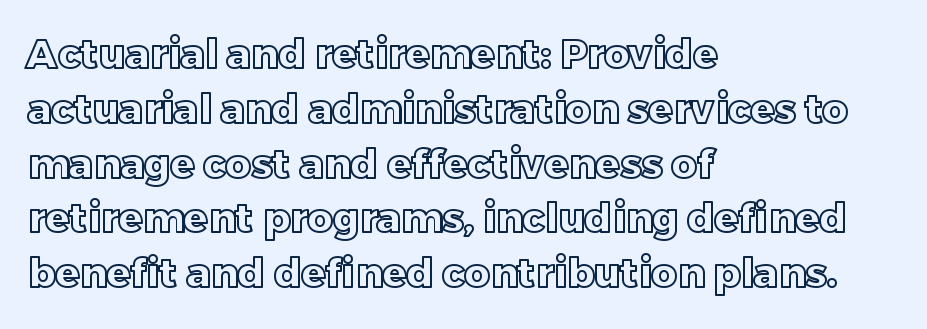
The image shows 40 px text type, upright; set left-aligned, normal line spacing (1.37x), normal letter spacing, not underlined; a large x-height.
